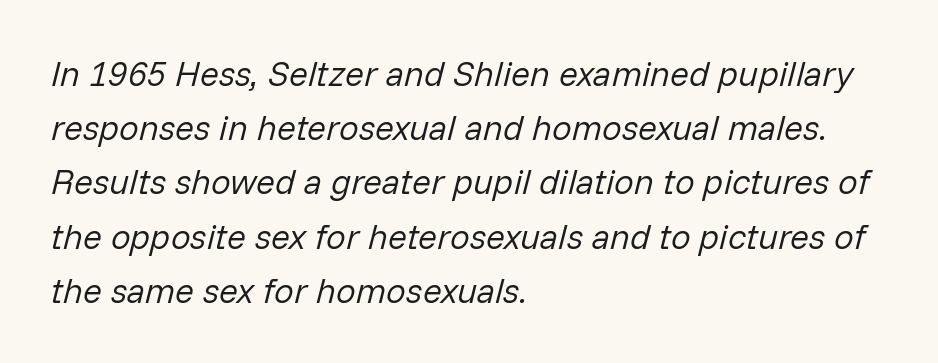
The image shows 35 px regular-weight type, italic (leaning right); set left-aligned, normal line spacing (1.55x), normal letter spacing, not underlined; low stroke contrast and a medium x-height.
